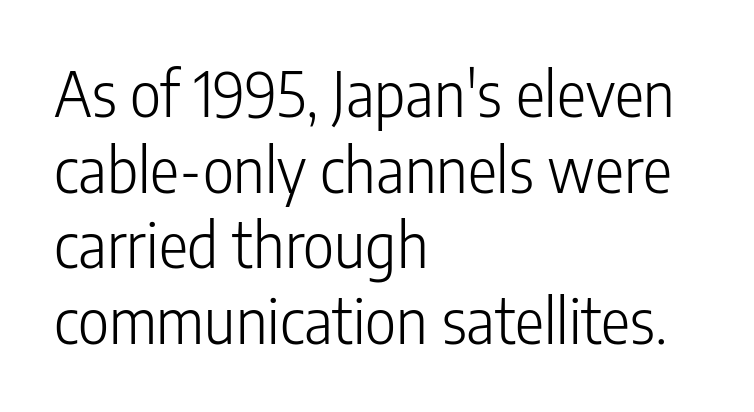
Italic? Not at all — the glyphs are vertical. The letters carry no serifs — their stems end cleanly without finishing strokes. This rendering uses left alignment, leaving the right contour irregular. The strip under each line holds only bare page.
